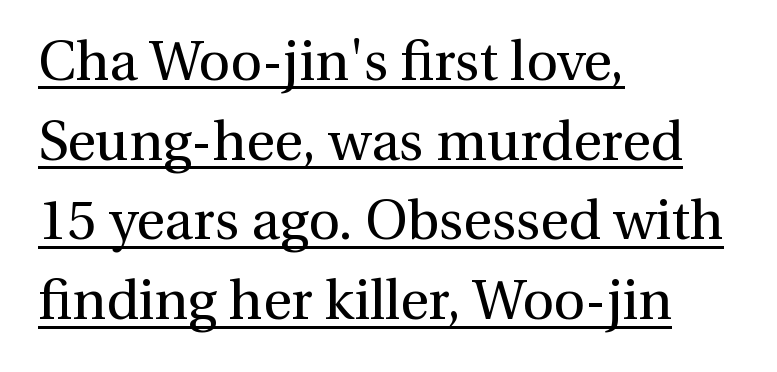
{"serif": "yes", "italic": "no", "bold": "no", "weight": "regular", "width": "normal", "stroke_contrast": "medium", "x_height": "medium", "monospaced": "no", "underline": "yes", "align": "left", "line_spacing": "normal", "line_spacing_ratio": 1.45, "letter_spacing": "normal", "letter_spacing_em": 0.0, "glyph_px": 55}
